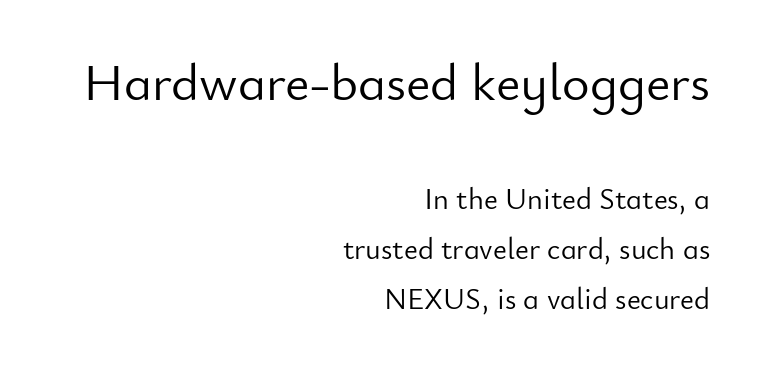
The image shows 53 px light sans-serif type, upright; set right-aligned, normal line spacing (1.66x), normal letter spacing, not underlined; the first (top) block is 1.77x larger; low stroke contrast and a small x-height.
